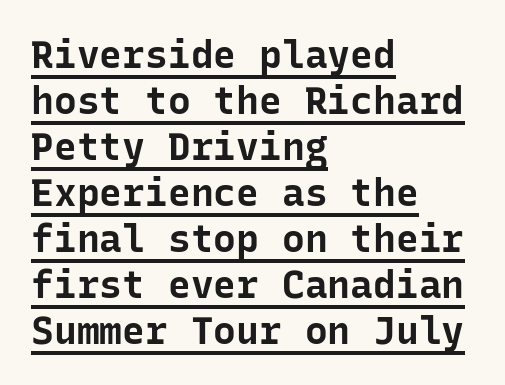
Q: Is the text bold? A: Yes.
Q: Is the text italic (slanted)? A: No, it is upright.
Q: Is the typeface a serif or a sans-serif typeface? A: Sans-serif.
Q: Is the text underlined? A: Yes.
Q: How is the paragraph aligned? A: Left-aligned.
Q: Is the spacing between letters normal or unusually wide? A: Normal.
Q: Width (condensed, normal, or wide)? A: Normal.
Q: Stroke contrast? A: Low.
Q: x-height? A: Medium.
Q: Monospaced? A: Yes.
